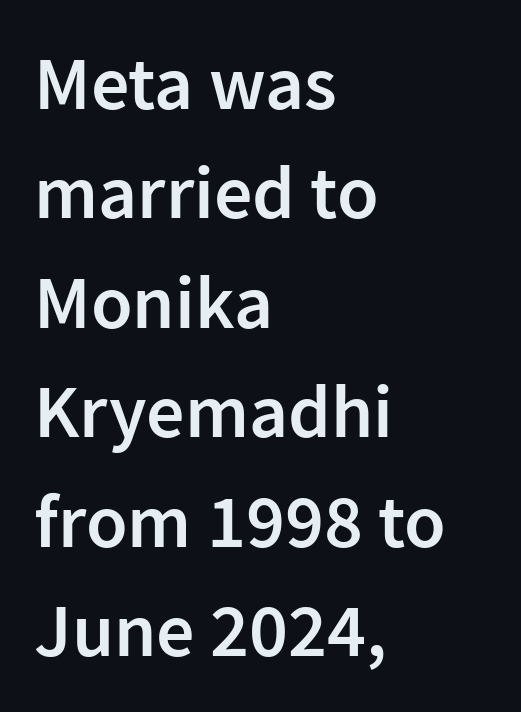
The glyphs have the mass of a demibold cut, below bold. Successive baselines arrive at the customary interval. Does the type have serifs? No, each stem ends abruptly. Character widths vary here, with narrow letters taking less room than wide ones. In CSS terms this would be text-align: left.
